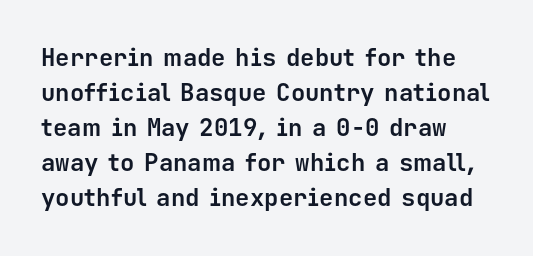
A classic flush-left, rag-right setting is used for this passage. The strokes are fattened all the way to bold. Plain, unruled lines of type. Tracking value appears to be zero — textbook default spacing.
